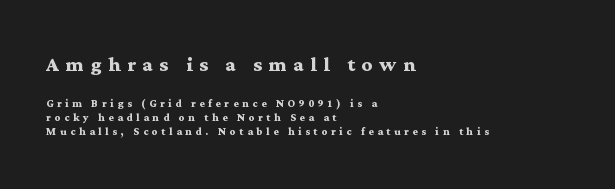
Heavy, bold letterforms. Line starts are locked; line ends wander. The tracking jumps out immediately: characters are airy and widely separated. Typesetter's note — upper block bumped up in size, lower block left smaller. Descenders hang freely into open space.
